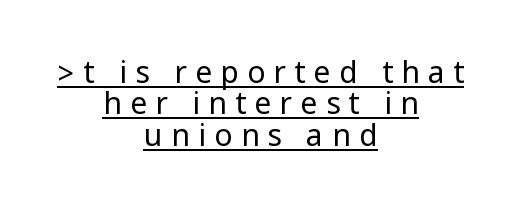
Q: Is the text bold? A: No.
Q: Is the text italic (slanted)? A: No, it is upright.
Q: Is the typeface a serif or a sans-serif typeface? A: Sans-serif.
Q: Is the text underlined? A: Yes.
Q: How is the paragraph aligned? A: Centered.
Q: Is the spacing between letters normal or unusually wide? A: Unusually wide.
Q: Is the spacing between lines tight, normal or loose? A: Tight.
Q: Width (condensed, normal, or wide)? A: Condensed.
Q: Stroke contrast? A: Low.
